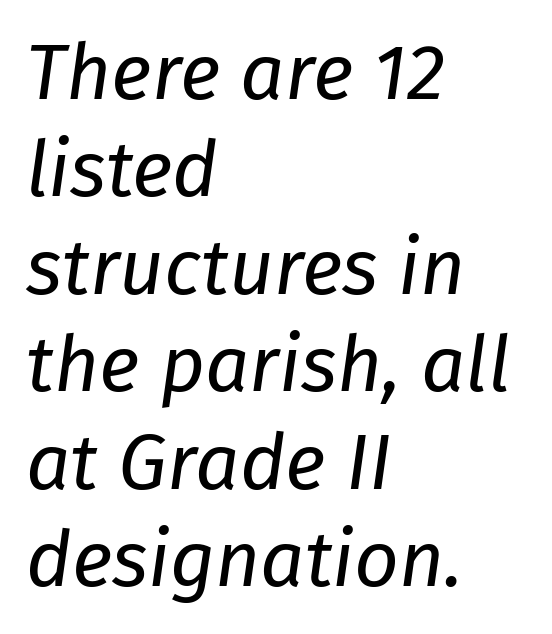
This is not heavy type; no bold has been used. These lines sit exactly where default settings would place them. The space directly below the letters is spotless. The rendering applies a slant to the glyphs. Nothing unusual about the tracking: characters are spaced as the font intends.
